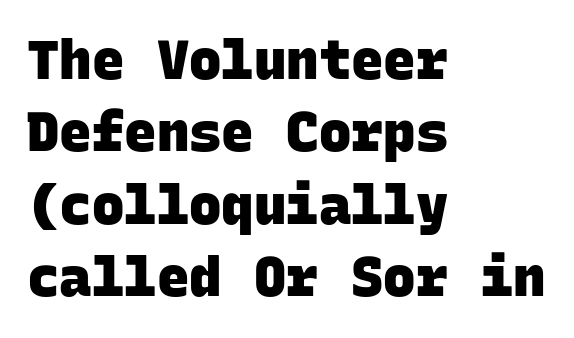
The letters carry no serifs — their stems end cleanly without finishing strokes. On the weight axis this lands at bold, roughly 700. If you measured baseline to baseline, you'd find a middling distance. Descenders hang freely into open space.
